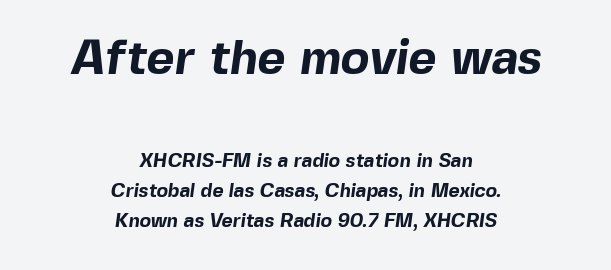
Casual observation: everything's sitting right in the middle. You'd pick this weight for a headline — it's a proper bold. The face used here is rendered with its standard letterfit. The rendering shrinks the type as you move from the upper chunk to the lower. Regular leading.
